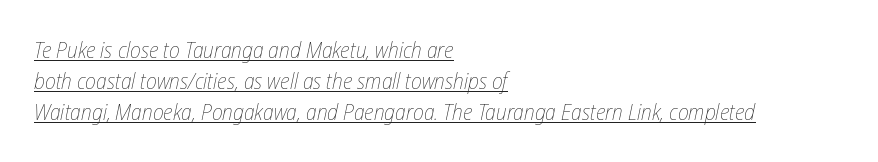
{"italic": "yes", "lean": "right", "slant_degrees": 12, "bold": "no", "underline": "yes", "align": "left", "line_spacing": "normal", "line_spacing_ratio": 1.41, "letter_spacing": "normal", "letter_spacing_em": 0.0, "glyph_px": 22}
